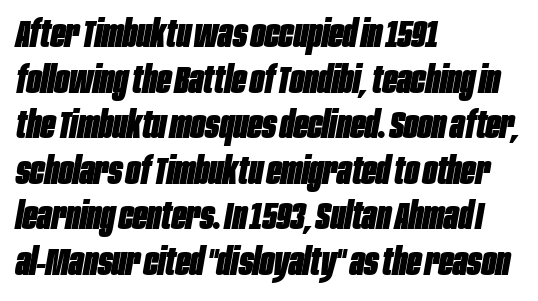
Italic: yes, the glyphs are oblique. Inter-character spacing is left at the font's built-in metrics. The lines are quadded left. Check the space under the baseline: it is left empty. The passage shown is typed in a proportional face where columns would drift.
